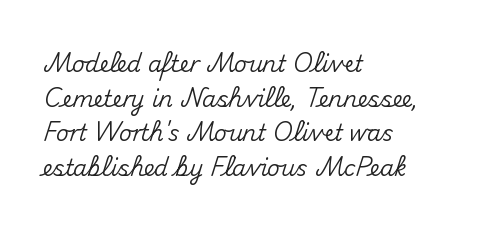
Q: Is the text italic (slanted)? A: Yes.
Q: Is the text underlined? A: No.
Q: How is the paragraph aligned? A: Left-aligned.
Q: Is the spacing between letters normal or unusually wide? A: Normal.
Q: Is the spacing between lines tight, normal or loose? A: Normal.
